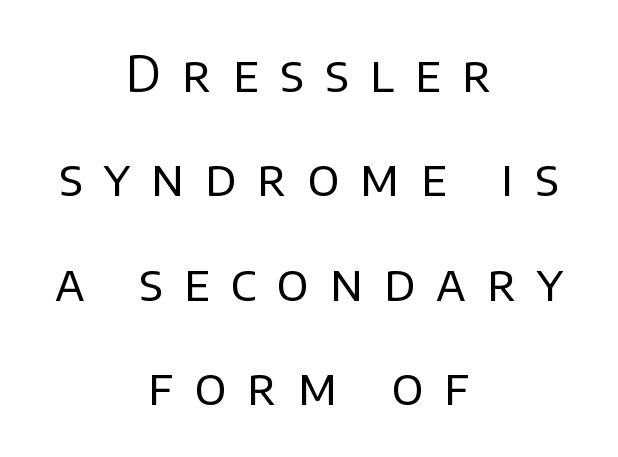
The image shows 50 px regular-weight sans-serif type, upright; set centered, loose line spacing (2.09x), unusually wide letter spacing (+0.42 em), not underlined; low stroke contrast and a large x-height.
